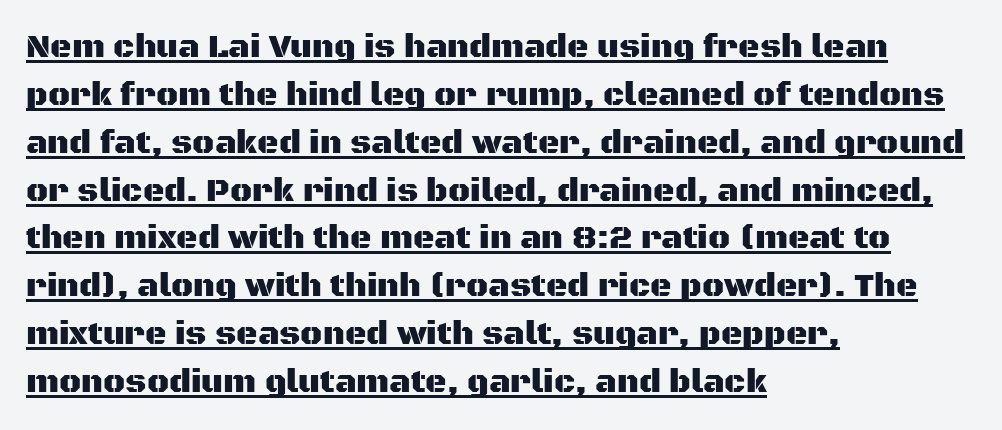
The image shows 33 px sans-serif type, upright; set left-aligned, normal line spacing (1.45x), normal letter spacing, underlined; medium stroke contrast and a large x-height.
